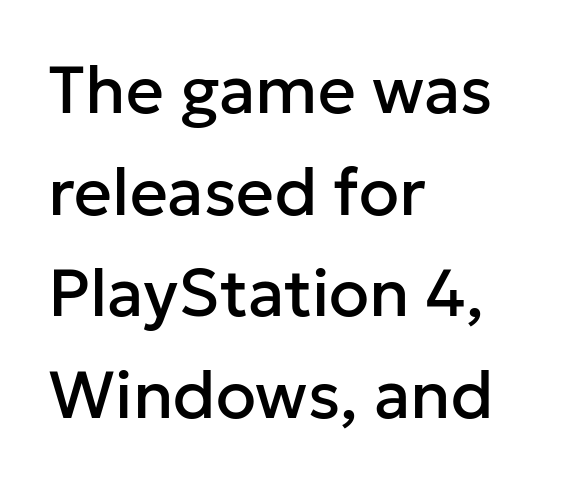
Casual observation: everything's shoved over to the left. A clean baseline with only descenders dipping below it. You could not count columns in this text — the font is proportionally spaced. If you drew a line through each stem, it would be perfectly vertical.
